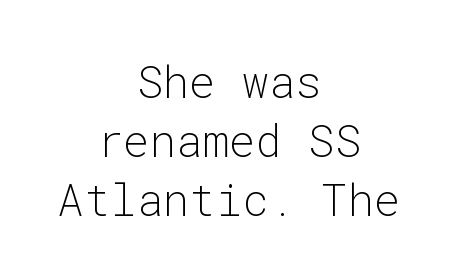
Q: Is the text bold? A: No.
Q: Is the text italic (slanted)? A: No, it is upright.
Q: Is the typeface a serif or a sans-serif typeface? A: Sans-serif.
Q: Is the text underlined? A: No.
Q: How is the paragraph aligned? A: Centered.
Q: Is the spacing between letters normal or unusually wide? A: Normal.
Q: Is the spacing between lines tight, normal or loose? A: Normal.
Q: Width (condensed, normal, or wide)? A: Normal.
Q: Stroke contrast? A: Low.
Q: x-height? A: Medium.
Q: Monospaced? A: Yes.
